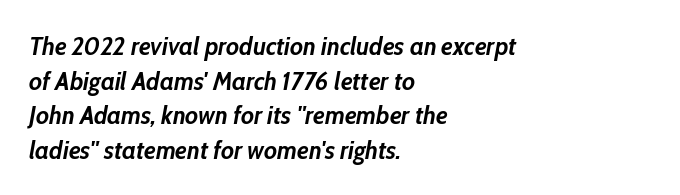
The image shows 26 px bold type, italic (leaning right); set left-aligned, normal line spacing (1.33x), normal letter spacing, not underlined.
